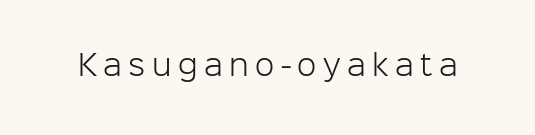
Each row of text sits above clean, open space. The letters carry no serifs — their stems end cleanly without finishing strokes. You could not count columns in this text — the font is proportionally spaced. This rendering widens character spacing well past its baseline value. The strokes are not fattened; the text isn't bold. These lines were composed using upright roman letters.
